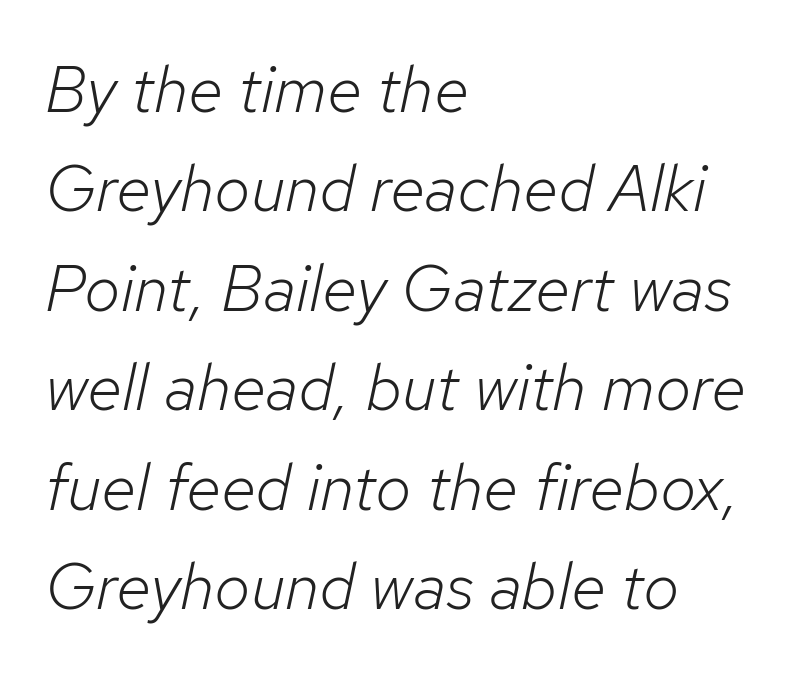
Looks like regular typesetting: each glyph gets only the width it needs. Compared with typical body copy, the letter spacing here is the same. The lines in this sample share a left origin and differ only in where they stop. Weight: regular or lighter. No word sits above an underline.
